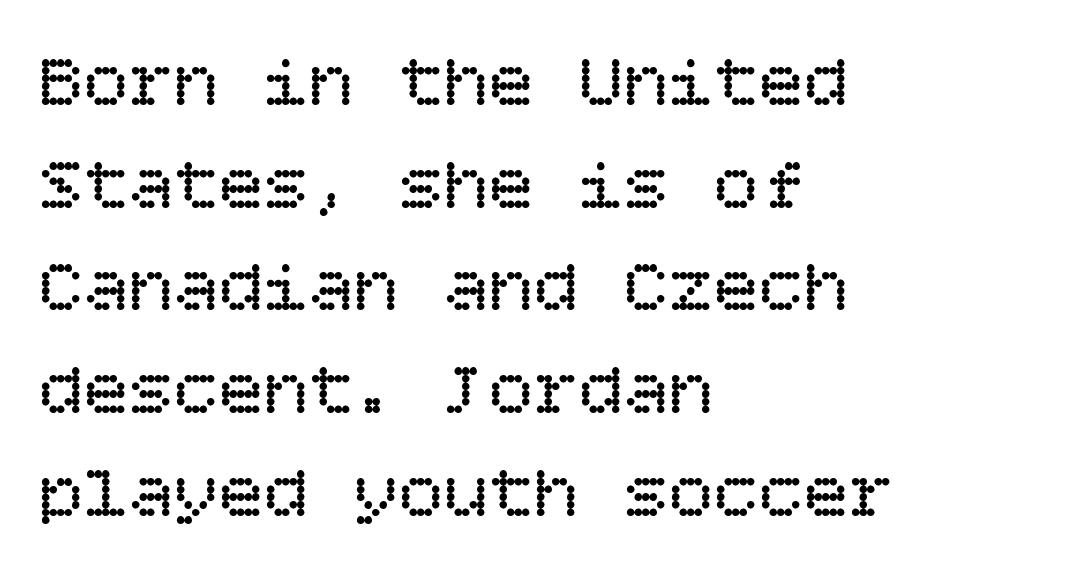
Q: Is the text bold? A: No.
Q: Is the text italic (slanted)? A: No, it is upright.
Q: Is the text underlined? A: No.
Q: How is the paragraph aligned? A: Left-aligned.
Q: Is the spacing between letters normal or unusually wide? A: Normal.
Q: Is the spacing between lines tight, normal or loose? A: Normal.
Q: Width (condensed, normal, or wide)? A: Normal.
Q: Stroke contrast? A: Low.
Q: x-height? A: Large.
